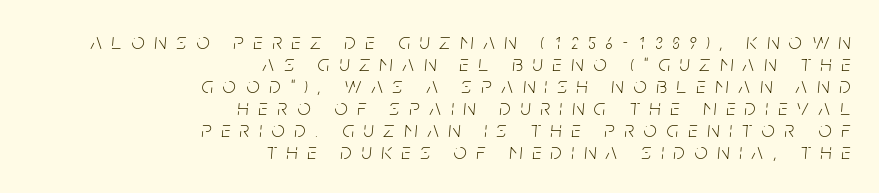
The image shows 23 px text type, italic (leaning right); set right-aligned, tight line spacing (0.96x), unusually wide letter spacing (+0.43 em), not underlined.
